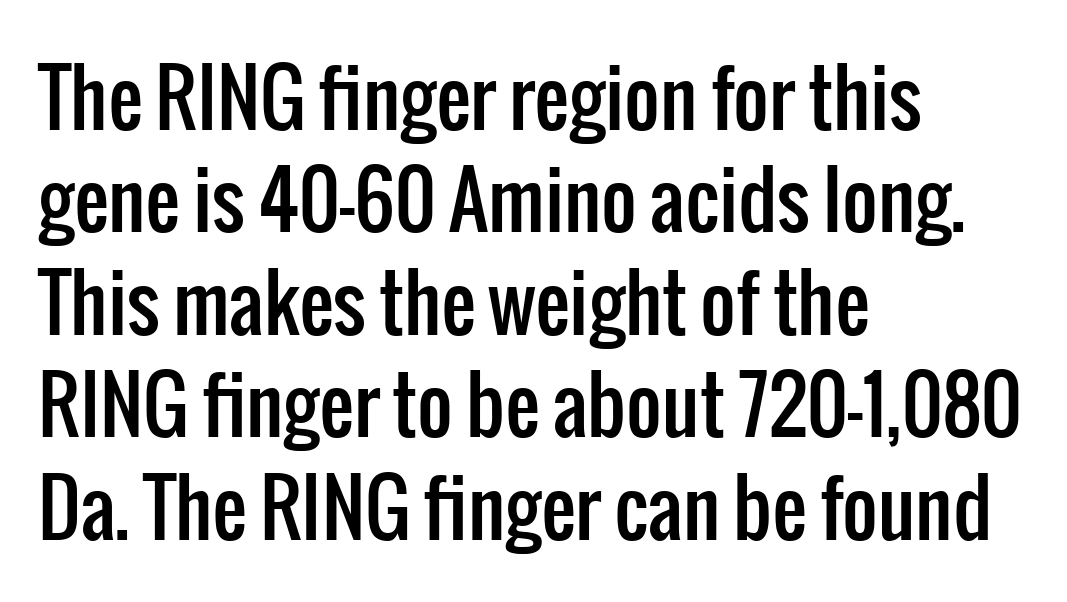
Serif or sans? Sans — the stroke terminals are bare. The specimen reads as upright at a glance. You could call the tracking neutral — neither tight nor loose. Rule under the text: the space is simply empty. Looks like regular typesetting: each glyph gets only the width it needs. This block has exactly the height ordinary leading produces.
